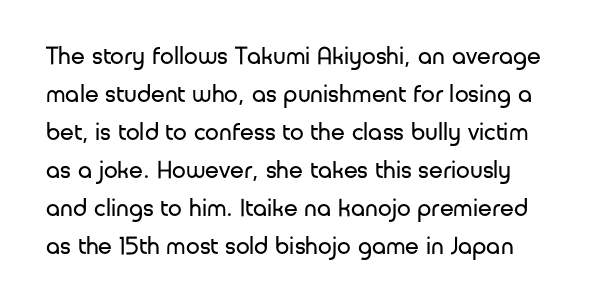
{"italic": "no", "bold": "no", "underline": "no", "line_spacing": "normal", "line_spacing_ratio": 1.52, "letter_spacing": "normal", "letter_spacing_em": 0.0, "glyph_px": 25}
